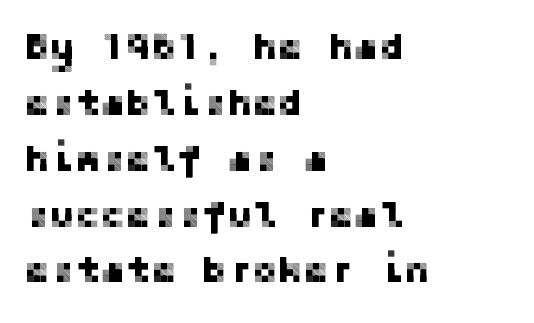
{"serif": "no", "italic": "no", "width": "normal", "stroke_contrast": "low", "x_height": "medium", "underline": "no", "align": "left", "line_spacing": "normal", "line_spacing_ratio": 1.47, "letter_spacing": "normal", "letter_spacing_em": 0.0, "glyph_px": 38}
